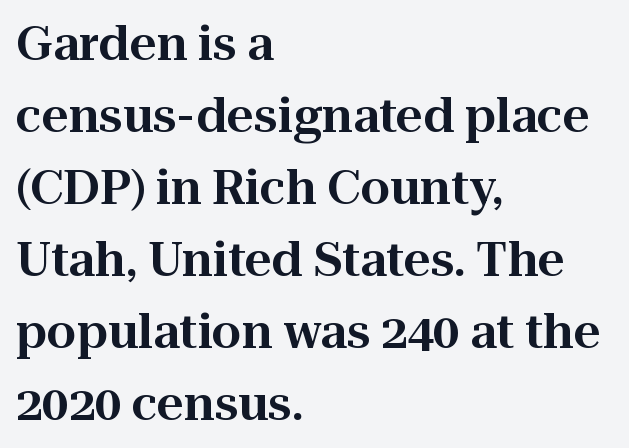
{"serif": "yes", "italic": "no", "width": "normal", "stroke_contrast": "high", "x_height": "medium", "monospaced": "no", "underline": "no", "align": "left", "line_spacing": "normal", "line_spacing_ratio": 1.53, "letter_spacing": "normal", "letter_spacing_em": 0.0, "glyph_px": 47}
